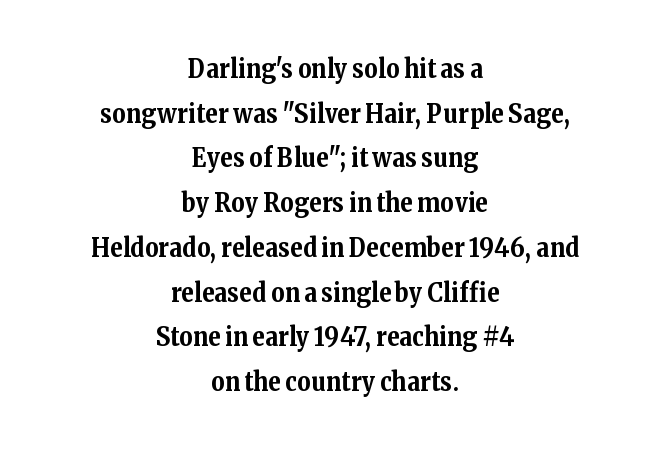
Q: Is the text bold? A: Yes.
Q: Is the text italic (slanted)? A: No, it is upright.
Q: Is the text underlined? A: No.
Q: How is the paragraph aligned? A: Centered.
Q: Is the spacing between letters normal or unusually wide? A: Normal.
